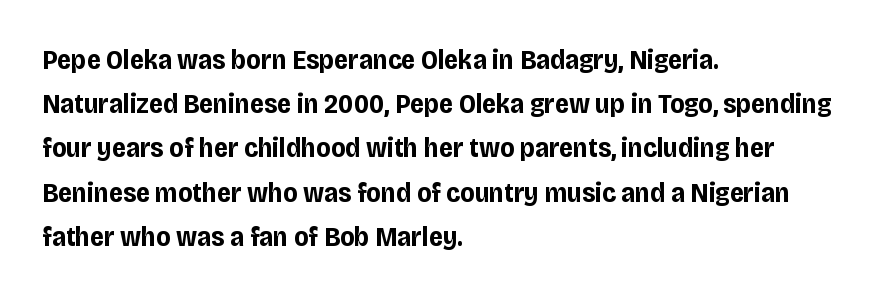
The image shows 28 px bold, condensed sans-serif type, upright; set left-aligned, normal line spacing (1.58x), normal letter spacing, not underlined; low stroke contrast and a large x-height.
